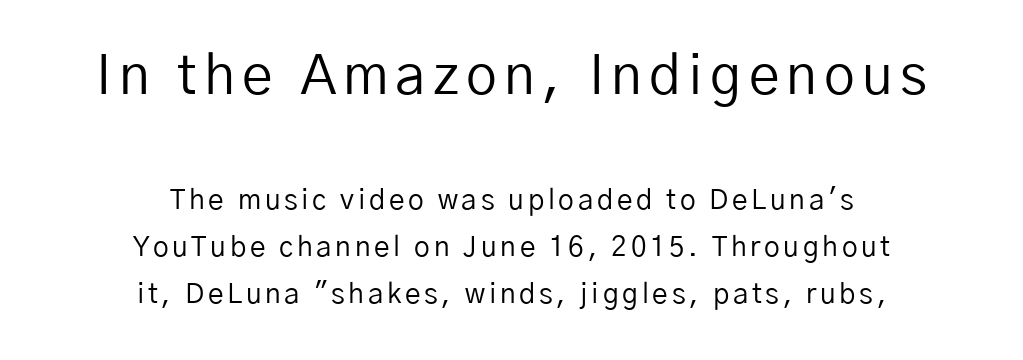
Here the designer chose a conventional face with non-uniform glyph widths. Italic: no, the glyphs are upright roman. Every row of glyphs is offset so its center matches the block's center. In terms of letterform style, serifs are entirely absent. The baseline area is clear.
